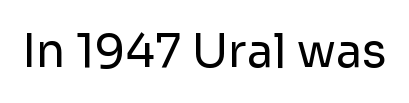
The image shows 46 px regular-weight sans-serif type, upright; set normal letter spacing, not underlined; low stroke contrast and a medium x-height.
